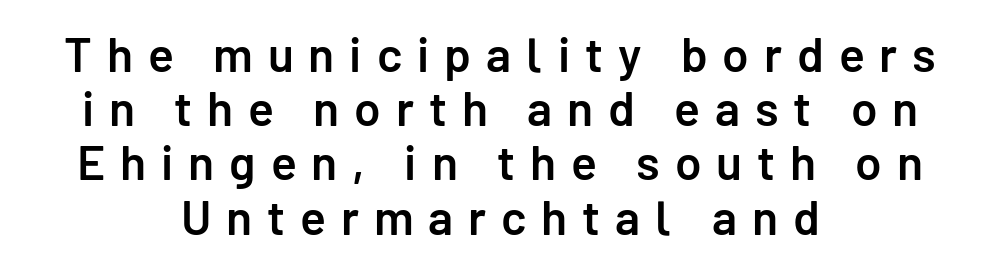
Q: Is the text bold? A: Semi-bold.
Q: Is the text italic (slanted)? A: No, it is upright.
Q: Is the typeface a serif or a sans-serif typeface? A: Sans-serif.
Q: Is the text underlined? A: No.
Q: How is the paragraph aligned? A: Centered.
Q: Is the spacing between letters normal or unusually wide? A: Unusually wide.
Q: Is the spacing between lines tight, normal or loose? A: Tight.
Q: Width (condensed, normal, or wide)? A: Normal.
Q: Stroke contrast? A: Low.
Q: x-height? A: Medium.
Q: Monospaced? A: No.
